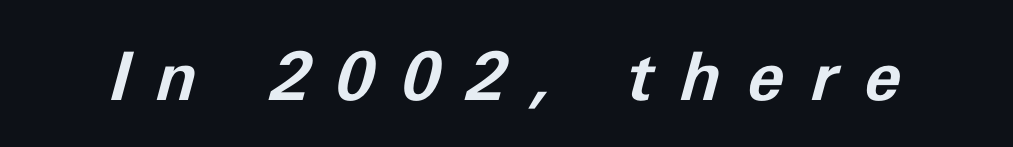
The image shows 67 px bold type, italic (leaning right); set unusually wide letter spacing (+0.4 em), not underlined; low stroke contrast and a medium x-height.
